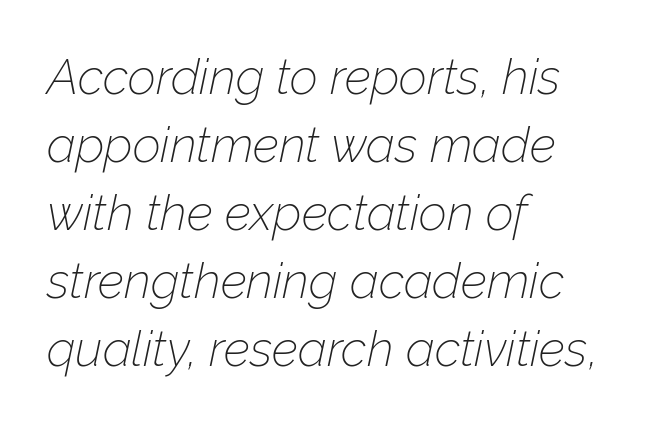
Q: Is the text bold? A: No.
Q: Is the text italic (slanted)? A: Yes, it leans right by about 12 degrees.
Q: Is the text underlined? A: No.
Q: How is the paragraph aligned? A: Left-aligned.
Q: Is the spacing between letters normal or unusually wide? A: Normal.
Q: Is the spacing between lines tight, normal or loose? A: Normal.
Q: Width (condensed, normal, or wide)? A: Normal.
Q: Stroke contrast? A: Low.
Q: x-height? A: Medium.
Q: Monospaced? A: No.
